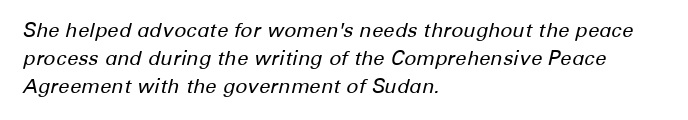
The image shows 20 px text type, italic (leaning right); set left-aligned, normal line spacing (1.41x), normal letter spacing, not underlined.
